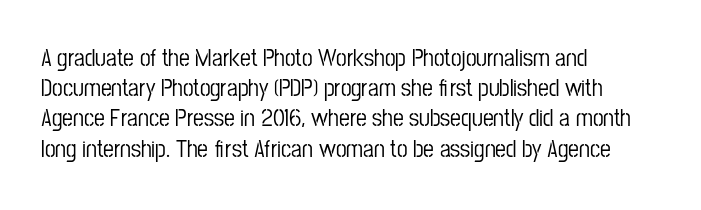
Leading: standard. Ascenders rise straight up at ninety degrees. The text block is weighted toward the left margin, trailing off unevenly rightward. Default kerning and tracking; the words read as compact shapes. Underlining? Definitely not there.
